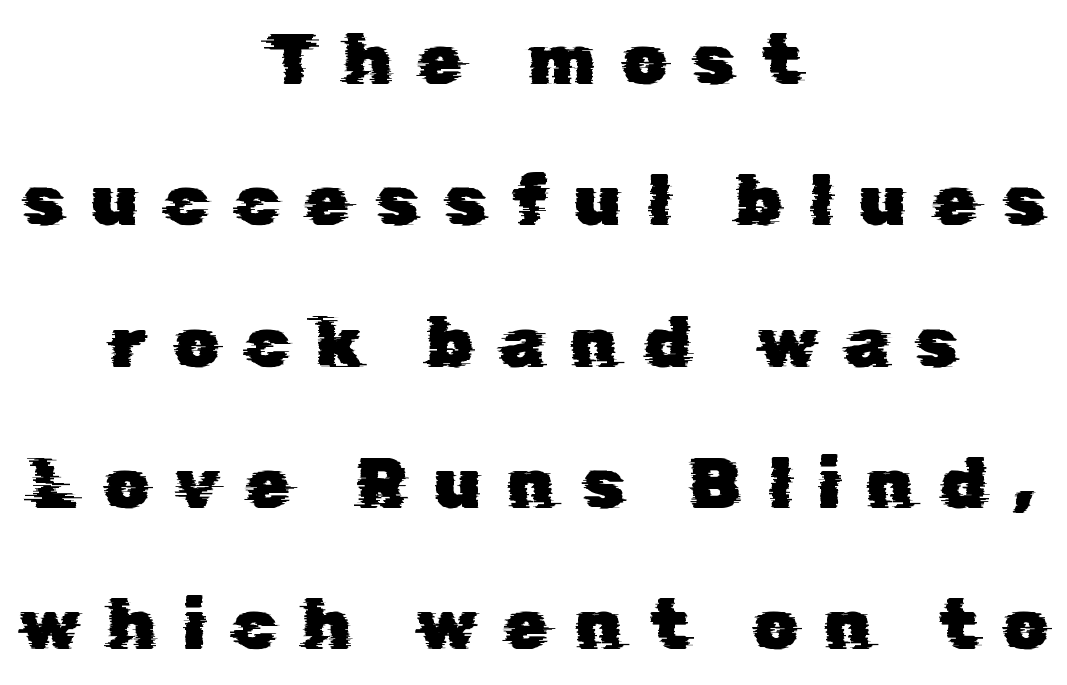
What's the leading like? Stretched, with rows far apart. In terms of letterform style, serifs are entirely absent. Character widths vary here, with narrow letters taking less room than wide ones. Compared with typical body copy, the letter spacing here is much looser. One-word summary of the alignment: center.
